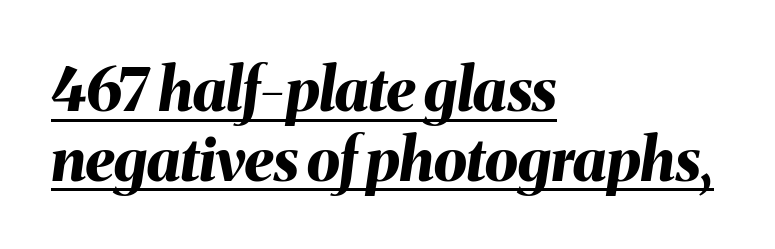
Here the designer chose a conventional face with non-uniform glyph widths. Layout note: lines flush left. In designer terms, the underline attribute is active on this setting. Strokes here are thick enough to call this a true bold. In terms of letterspacing, this is plain default setting.
